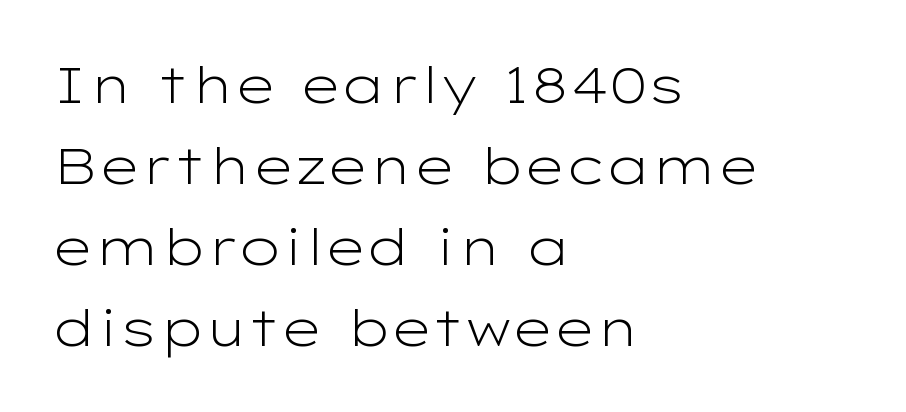
Q: Is the text bold? A: No.
Q: Is the text italic (slanted)? A: No, it is upright.
Q: Is the typeface a serif or a sans-serif typeface? A: Sans-serif.
Q: Is the text underlined? A: No.
Q: How is the paragraph aligned? A: Left-aligned.
Q: Is the spacing between letters normal or unusually wide? A: Normal.
Q: Is the spacing between lines tight, normal or loose? A: Normal.
Q: Width (condensed, normal, or wide)? A: Wide.
Q: Stroke contrast? A: Low.
Q: x-height? A: Medium.
Q: Monospaced? A: No.
